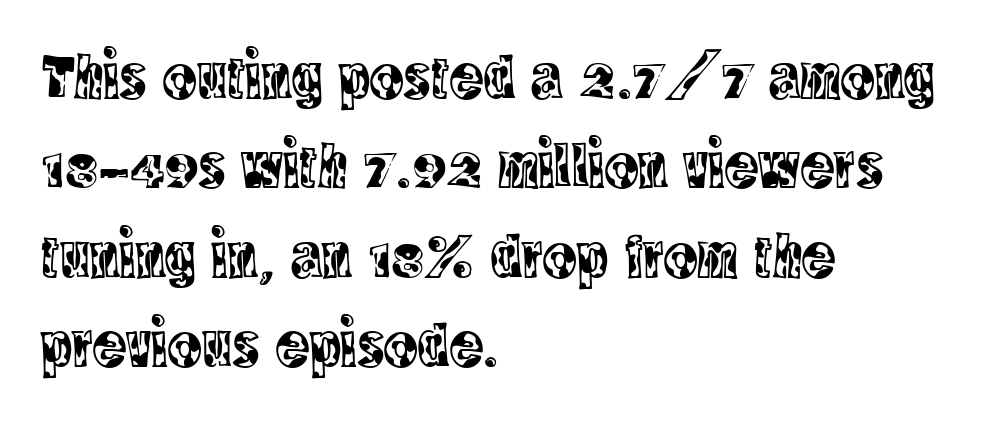
Q: Is the text italic (slanted)? A: No, it is upright.
Q: Is the typeface a serif or a sans-serif typeface? A: Serif.
Q: Is the text underlined? A: No.
Q: How is the paragraph aligned? A: Left-aligned.
Q: Is the spacing between letters normal or unusually wide? A: Normal.
Q: Is the spacing between lines tight, normal or loose? A: Normal.
Q: Width (condensed, normal, or wide)? A: Condensed.
Q: x-height? A: Large.
Q: Monospaced? A: No.
